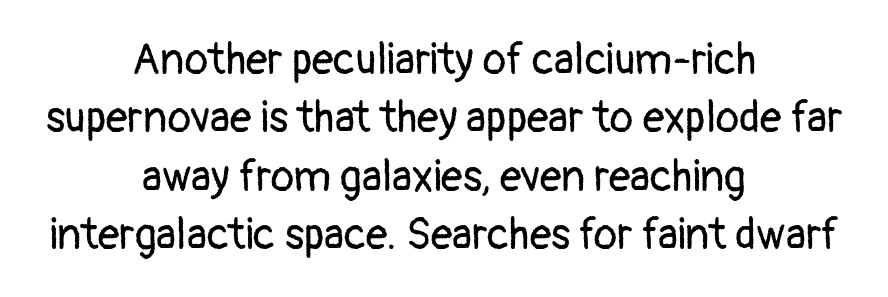
The image shows 43 px regular-weight sans-serif type, upright; set centered, normal line spacing (1.36x), normal letter spacing, not underlined; low stroke contrast and a medium x-height.
